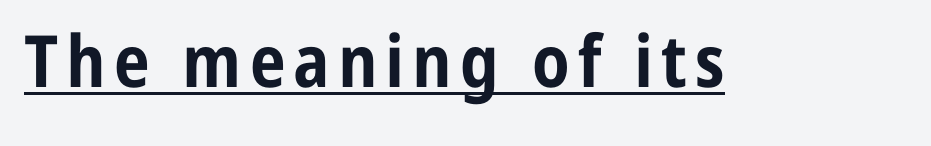
Here the designer chose a conventional face with non-uniform glyph widths. What decoration does the sample have? An underline. Strokes here are thick enough to call this a true bold. The rendering shows plain stroke endings on the letterforms — a sans-serif design. Unlike italic type, these characters show no tilt at all.
